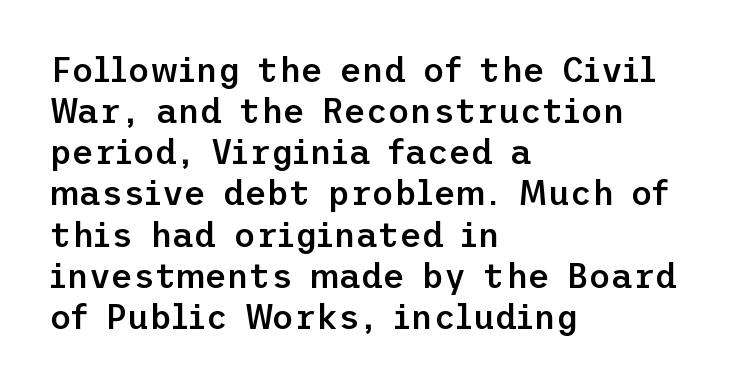
Q: Is the text bold? A: Semi-bold.
Q: Is the text italic (slanted)? A: No, it is upright.
Q: Is the typeface a serif or a sans-serif typeface? A: Sans-serif.
Q: Is the text underlined? A: No.
Q: How is the paragraph aligned? A: Left-aligned.
Q: Is the spacing between letters normal or unusually wide? A: Normal.
Q: Width (condensed, normal, or wide)? A: Normal.
Q: Stroke contrast? A: Low.
Q: x-height? A: Medium.
